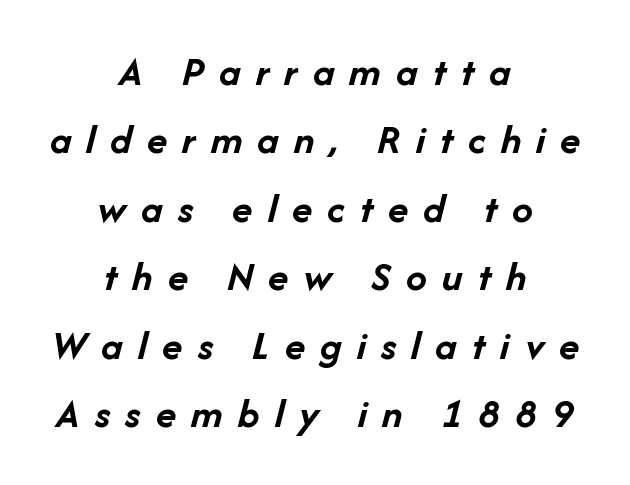
{"italic": "yes", "lean": "right", "slant_degrees": 14, "bold": "yes", "weight": "semibold", "width": "normal", "stroke_contrast": "low", "x_height": "medium", "monospaced": "no", "underline": "no", "align": "center", "line_spacing": "normal", "line_spacing_ratio": 1.63, "letter_spacing": "wide", "letter_spacing_em": 0.36, "glyph_px": 42}
